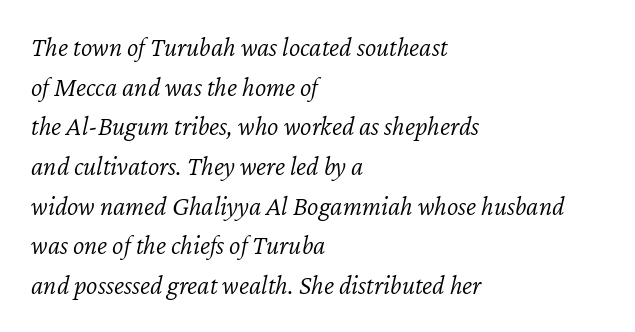
The image shows 27 px text type, italic (leaning right); set left-aligned, normal line spacing (1.47x), normal letter spacing, not underlined.
